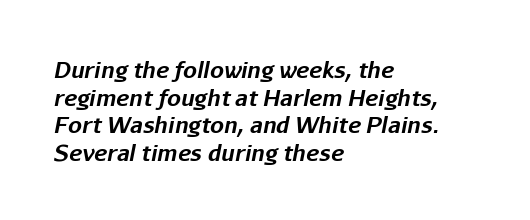
All the whitespace from short lines collects on the right. Clear beneath every line of the passage. Tracking value appears to be zero — textbook default spacing. This block has exactly the height ordinary leading produces. Rendered with sloped, italic letterforms.
